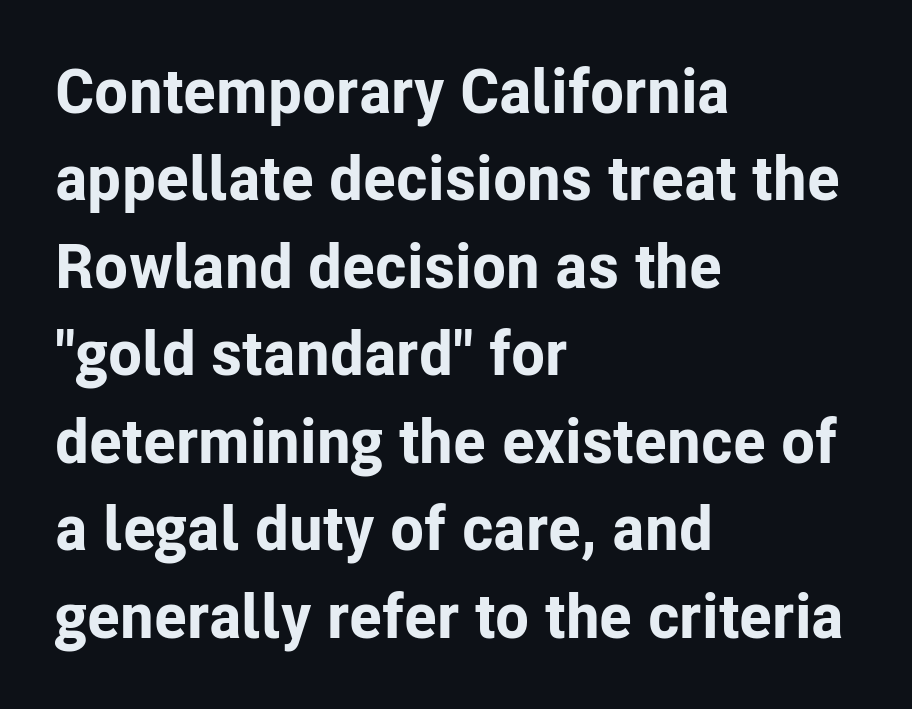
Q: Is the text bold? A: Yes.
Q: Is the text italic (slanted)? A: No, it is upright.
Q: Is the typeface a serif or a sans-serif typeface? A: Sans-serif.
Q: Is the text underlined? A: No.
Q: How is the paragraph aligned? A: Left-aligned.
Q: Is the spacing between letters normal or unusually wide? A: Normal.
Q: Is the spacing between lines tight, normal or loose? A: Normal.
Q: Width (condensed, normal, or wide)? A: Normal.
Q: Stroke contrast? A: Low.
Q: x-height? A: Medium.
Q: Monospaced? A: No.
